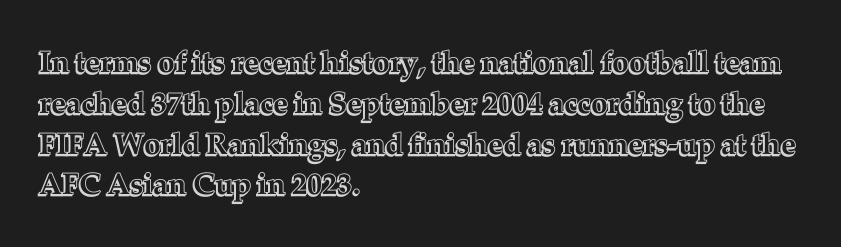
Q: Is the text italic (slanted)? A: No, it is upright.
Q: Is the text underlined? A: No.
Q: How is the paragraph aligned? A: Left-aligned.
Q: Is the spacing between letters normal or unusually wide? A: Normal.
Q: Is the spacing between lines tight, normal or loose? A: Normal.
Q: Width (condensed, normal, or wide)? A: Normal.
Q: x-height? A: Medium.
Q: Monospaced? A: No.
